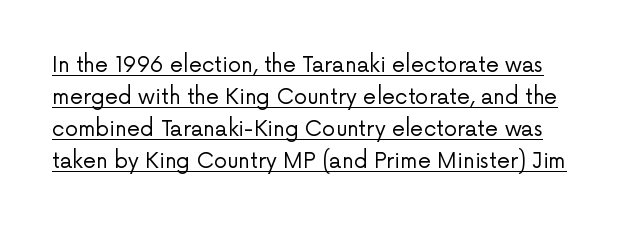
The image shows 21 px text type, upright; set normal line spacing (1.52x), normal letter spacing, underlined.
